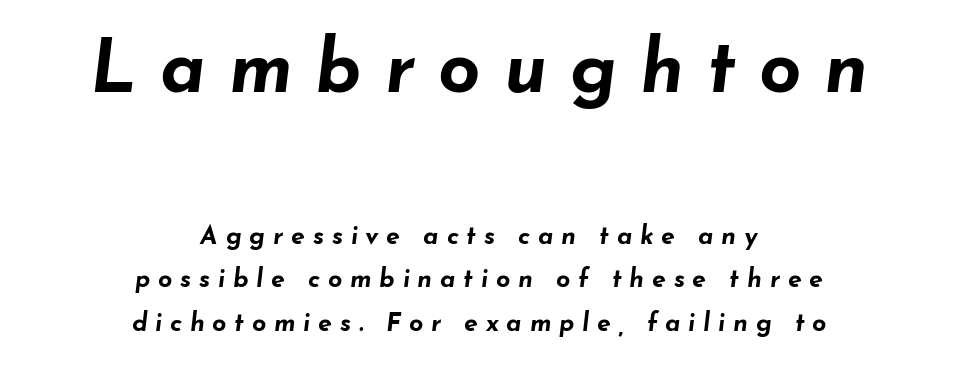
{"italic": "yes", "lean": "right", "slant_degrees": 7, "bold": "yes", "weight": "bold", "width": "wide", "stroke_contrast": "low", "x_height": "small", "monospaced": "no", "underline": "no", "align": "center", "line_spacing_ratio": 1.75, "letter_spacing": "wide", "letter_spacing_em": 0.31, "larger_block": "first", "size_ratio": 2.96, "glyph_px": 74}
